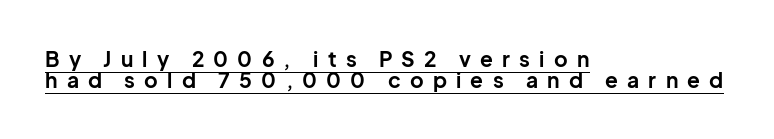
The image shows 21 px bold type, upright; set left-aligned, tight line spacing (1.01x), unusually wide letter spacing (+0.44 em), underlined.
